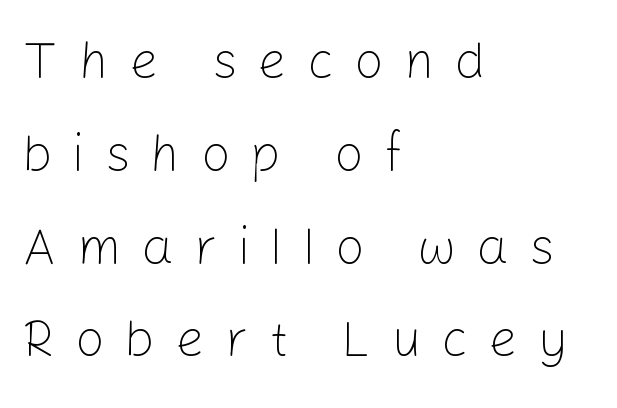
{"serif": "no", "italic": "no", "bold": "no", "weight": "light", "width": "normal", "stroke_contrast": "low", "x_height": "medium", "monospaced": "no", "underline": "no", "align": "left", "line_spacing_ratio": 1.82, "letter_spacing": "wide", "letter_spacing_em": 0.4, "glyph_px": 51}
